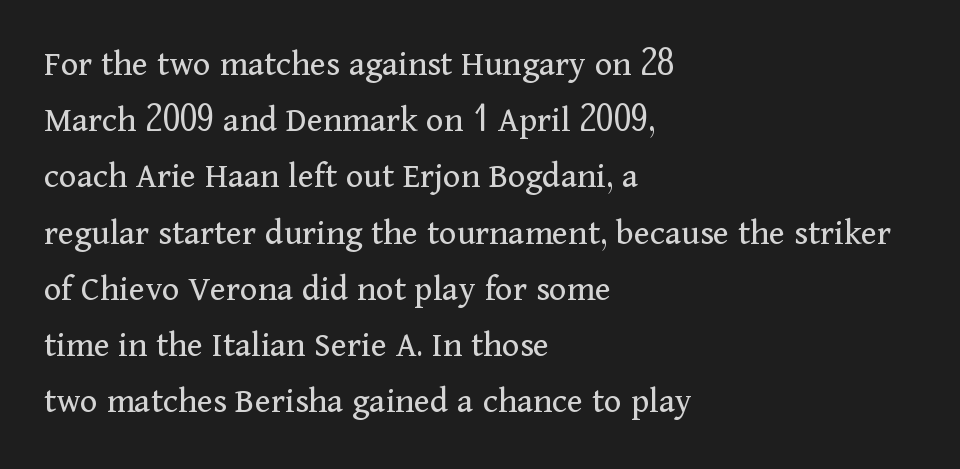
{"serif": "yes", "italic": "no", "bold": "no", "weight": "regular", "width": "normal", "stroke_contrast": "medium", "x_height": "medium", "monospaced": "no", "underline": "no", "align": "left", "line_spacing": "normal", "line_spacing_ratio": 1.52, "letter_spacing": "normal", "letter_spacing_em": 0.0, "glyph_px": 37}
